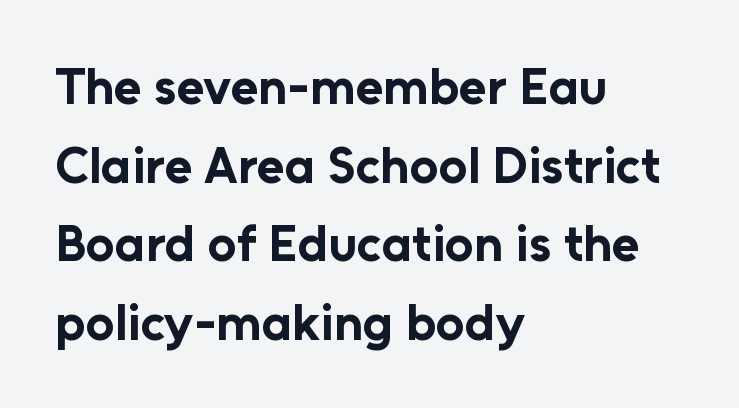
Q: Is the text bold? A: Yes.
Q: Is the text italic (slanted)? A: No, it is upright.
Q: Is the typeface a serif or a sans-serif typeface? A: Sans-serif.
Q: Is the text underlined? A: No.
Q: How is the paragraph aligned? A: Left-aligned.
Q: Is the spacing between letters normal or unusually wide? A: Normal.
Q: Is the spacing between lines tight, normal or loose? A: Normal.
Q: Width (condensed, normal, or wide)? A: Normal.
Q: Stroke contrast? A: Low.
Q: x-height? A: Medium.
Q: Monospaced? A: No.
